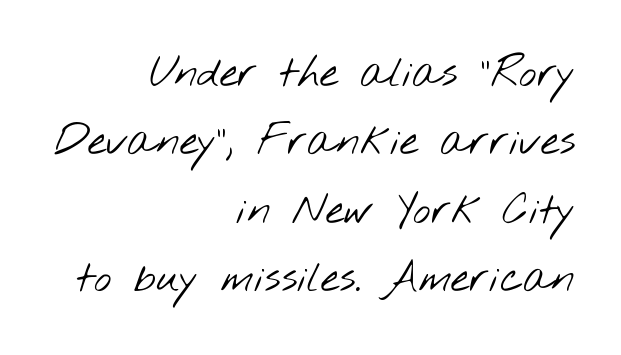
Q: Is the text bold? A: No.
Q: Is the typeface a serif or a sans-serif typeface? A: Sans-serif.
Q: Is the text underlined? A: No.
Q: How is the paragraph aligned? A: Right-aligned.
Q: Is the spacing between letters normal or unusually wide? A: Normal.
Q: Is the spacing between lines tight, normal or loose? A: Normal.
Q: Width (condensed, normal, or wide)? A: Wide.
Q: Stroke contrast? A: Low.
Q: x-height? A: Small.
Q: Monospaced? A: No.
